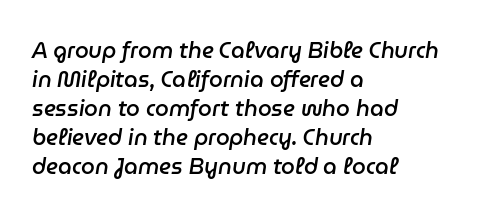
The image shows 22 px text type, italic (leaning right); set left-aligned, normal line spacing (1.32x), normal letter spacing, not underlined.
